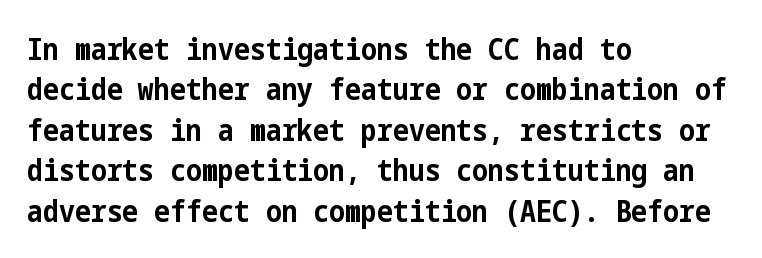
{"serif": "no", "italic": "no", "bold": "yes", "weight": "bold", "width": "condensed", "stroke_contrast": "low", "x_height": "medium", "underline": "no", "align": "left", "line_spacing": "normal", "line_spacing_ratio": 1.35, "letter_spacing": "normal", "letter_spacing_em": 0.0, "glyph_px": 30}
